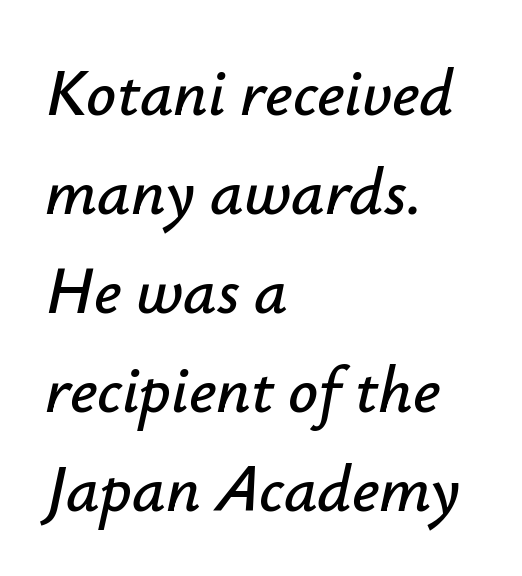
The image shows 66 px text type, italic (leaning right); set left-aligned, normal line spacing (1.5x), normal letter spacing, not underlined; low stroke contrast and a small x-height.
